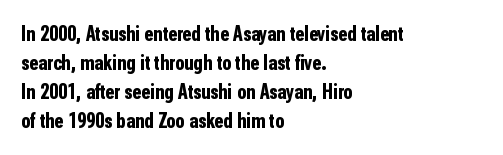
Q: Is the text bold? A: Yes.
Q: Is the text italic (slanted)? A: No, it is upright.
Q: Is the text underlined? A: No.
Q: How is the paragraph aligned? A: Left-aligned.
Q: Is the spacing between letters normal or unusually wide? A: Normal.
Q: Is the spacing between lines tight, normal or loose? A: Normal.
